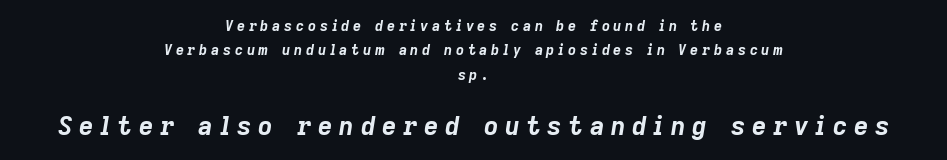
The image shows 25 px bold type, italic (leaning right); set centered, line spacing 1.75x, unusually wide letter spacing (+0.27 em), not underlined; the second (bottom) block is 1.79x larger.
